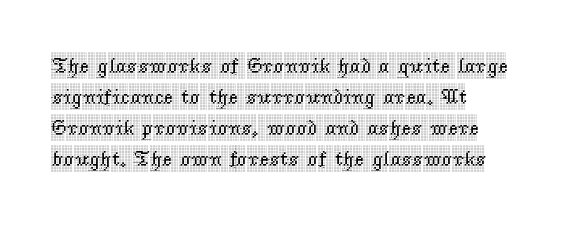
Does the copy run flush right? No — it runs flush left. The specimen reads as upright at a glance. Between one letter and the next there's only the usual sliver of space. The designer left line spacing at the default.
